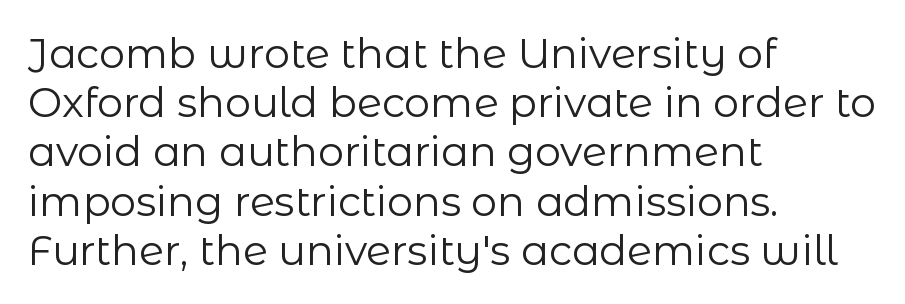
Weight: regular or lighter. These lines are set flush left with a ragged right edge. Check under the words: just untouched page. Upright lettering throughout. Character widths vary here, with narrow letters taking less room than wide ones. Does extra space separate the letters? No, they use regular spacing.
